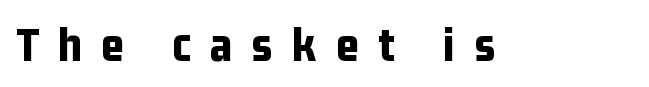
{"serif": "no", "italic": "no", "bold": "yes", "weight": "bold", "width": "condensed", "stroke_contrast": "low", "x_height": "medium", "monospaced": "no", "underline": "no", "letter_spacing": "wide", "letter_spacing_em": 0.39, "glyph_px": 50}
